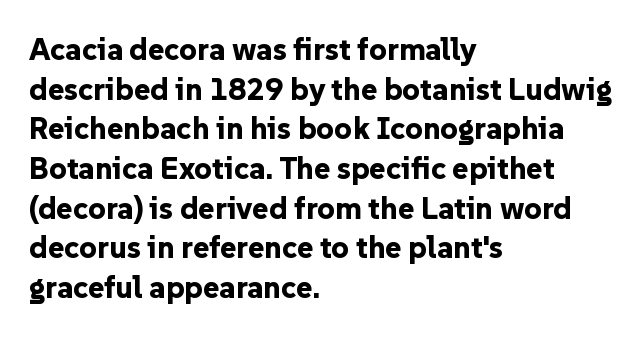
Q: Is the text bold? A: Yes.
Q: Is the text italic (slanted)? A: No, it is upright.
Q: Is the typeface a serif or a sans-serif typeface? A: Sans-serif.
Q: Is the text underlined? A: No.
Q: How is the paragraph aligned? A: Left-aligned.
Q: Is the spacing between letters normal or unusually wide? A: Normal.
Q: Is the spacing between lines tight, normal or loose? A: Normal.
Q: Width (condensed, normal, or wide)? A: Normal.
Q: Stroke contrast? A: Low.
Q: x-height? A: Medium.
Q: Monospaced? A: No.
